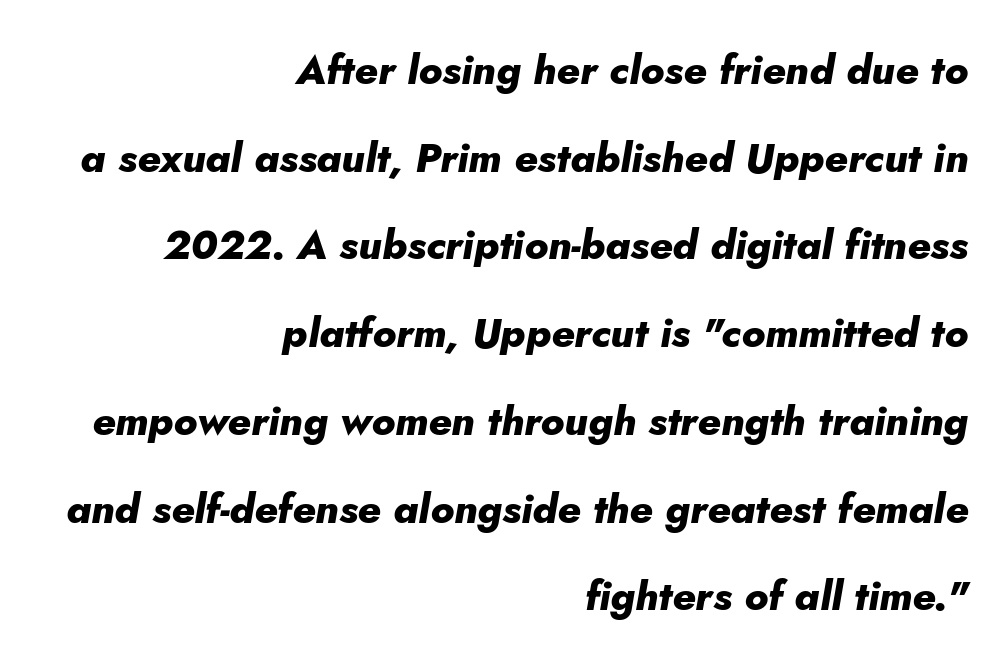
Q: Is the text bold? A: Yes.
Q: Is the text italic (slanted)? A: Yes, it leans right by about 5 degrees.
Q: Is the text underlined? A: No.
Q: How is the paragraph aligned? A: Right-aligned.
Q: Is the spacing between letters normal or unusually wide? A: Normal.
Q: Is the spacing between lines tight, normal or loose? A: Loose.
Q: Width (condensed, normal, or wide)? A: Normal.
Q: Stroke contrast? A: Low.
Q: x-height? A: Small.
Q: Monospaced? A: No.
